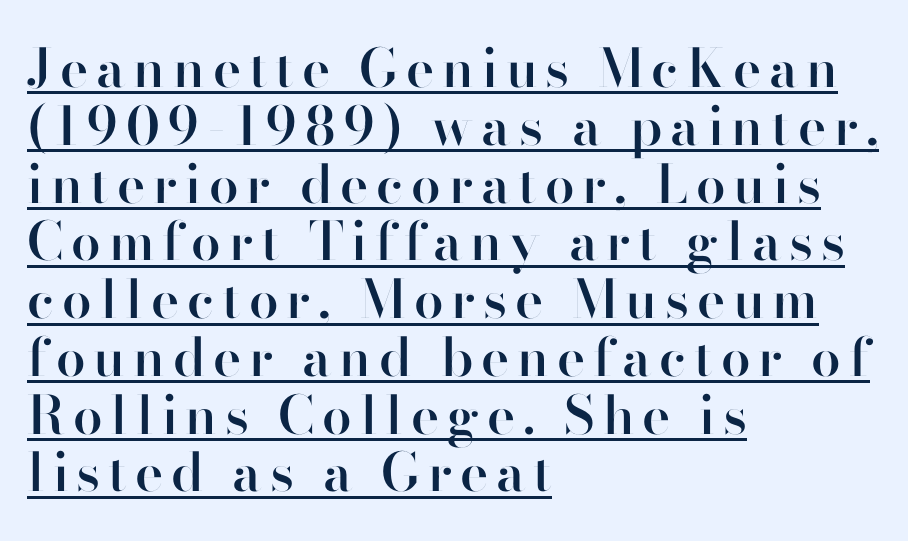
Glance below the letters and you will spot a drawn line. Character widths vary here, with narrow letters taking less room than wide ones. If you drew a ruler down the left edge, every line would touch it. The letters are semibold — heavier than regular but short of a full bold. The vertical gap from one line to the next is small. The face used here is a sans, in the tradition of grotesques and geometrics.
